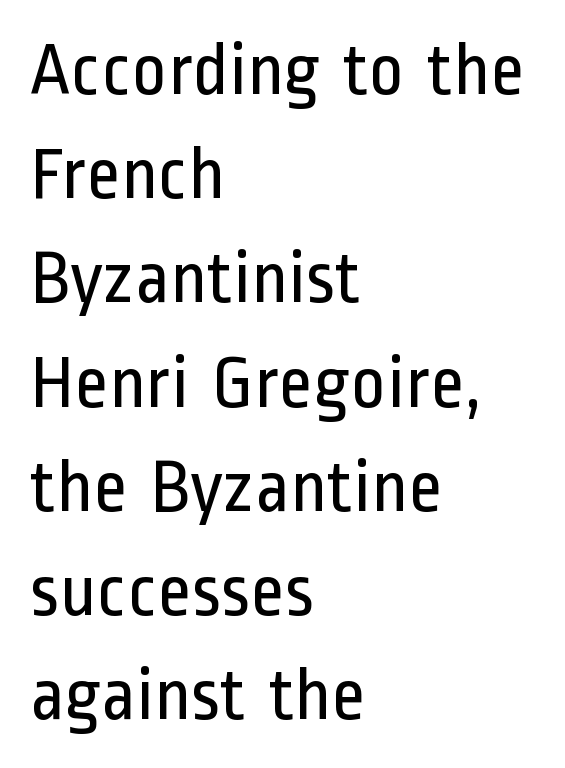
This sample is left-justified, so line endings fall wherever the words run out. Vertical stems look standard width or narrower in stroke. The line-height multiplier appears to be the usual default. The words here are not underlined. This rendering employs a face without finishing strokes, i.e., a sans-serif.
